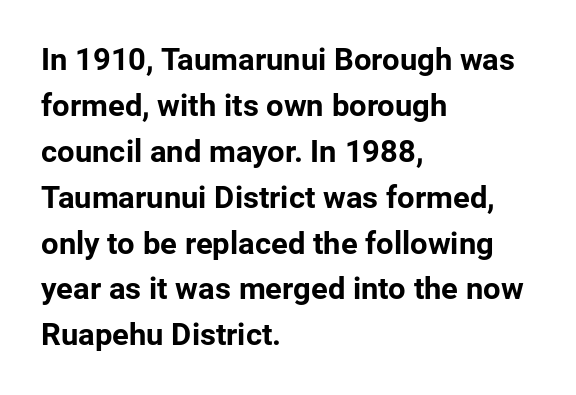
The image shows 31 px bold sans-serif type, upright; set left-aligned, normal line spacing (1.48x), normal letter spacing, not underlined; low stroke contrast and a medium x-height.
